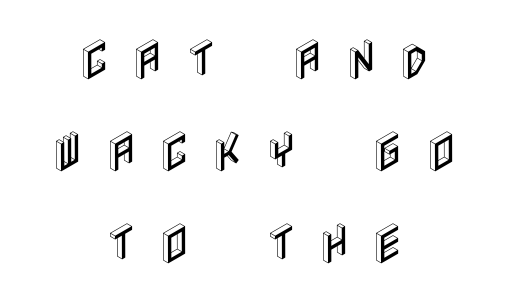
The image shows 44 px condensed type, upright; set centered, loose line spacing (2.09x), unusually wide letter spacing (+0.48 em), not underlined; a large x-height.
